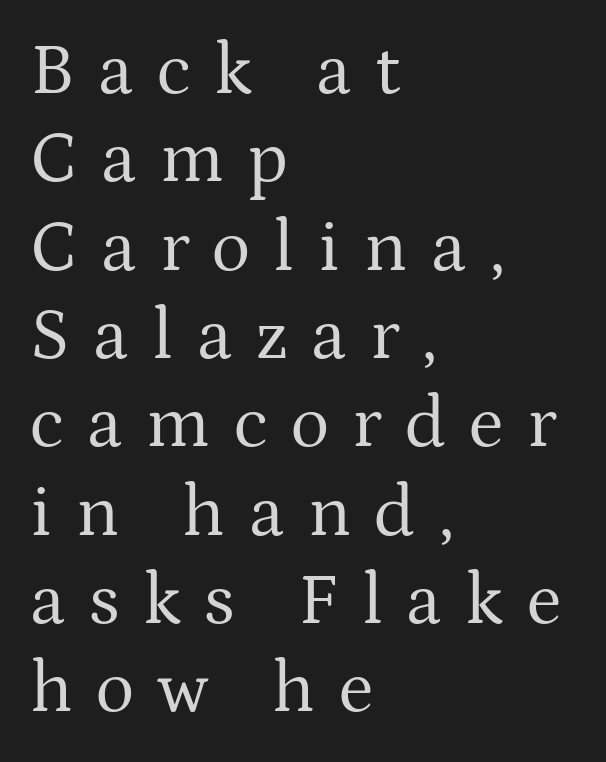
Q: Is the text bold? A: No.
Q: Is the text italic (slanted)? A: No, it is upright.
Q: Is the typeface a serif or a sans-serif typeface? A: Serif.
Q: Is the text underlined? A: No.
Q: How is the paragraph aligned? A: Left-aligned.
Q: Is the spacing between letters normal or unusually wide? A: Unusually wide.
Q: Width (condensed, normal, or wide)? A: Normal.
Q: Stroke contrast? A: Medium.
Q: x-height? A: Medium.
Q: Monospaced? A: No.
